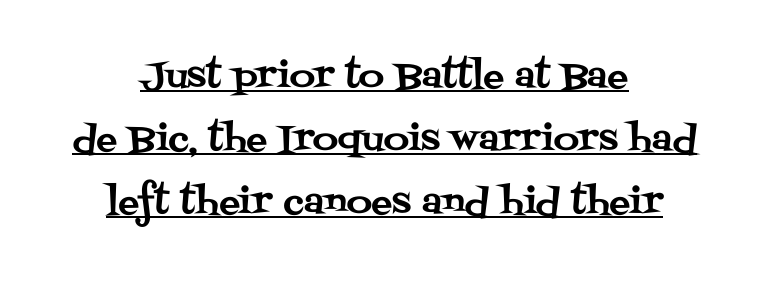
Q: Is the text italic (slanted)? A: No, it is upright.
Q: Is the typeface a serif or a sans-serif typeface? A: Serif.
Q: Is the text underlined? A: Yes.
Q: How is the paragraph aligned? A: Centered.
Q: Is the spacing between letters normal or unusually wide? A: Normal.
Q: Width (condensed, normal, or wide)? A: Normal.
Q: Stroke contrast? A: Medium.
Q: x-height? A: Large.
Q: Monospaced? A: No.
